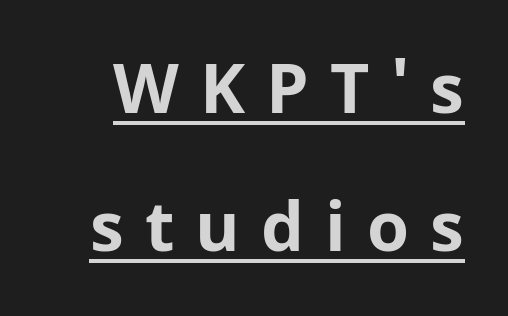
The image shows 68 px bold sans-serif type, upright; set loose line spacing (2.03x), unusually wide letter spacing (+0.31 em), underlined; low stroke contrast and a medium x-height.
